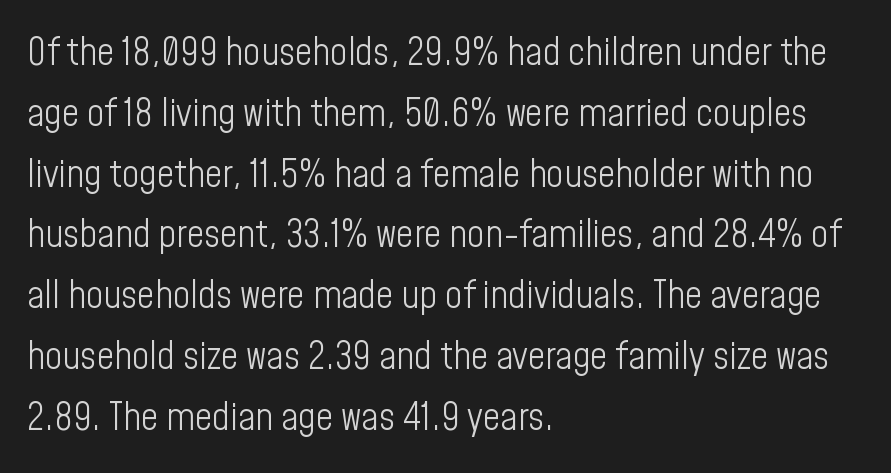
This sample is left-justified, so line endings fall wherever the words run out. The letters stand straight up with perfectly vertical stems. This reads as an unemphasized weight, regular at the heaviest. Bare-footed words on every line. The letters carry no serifs — their stems end cleanly without finishing strokes.
